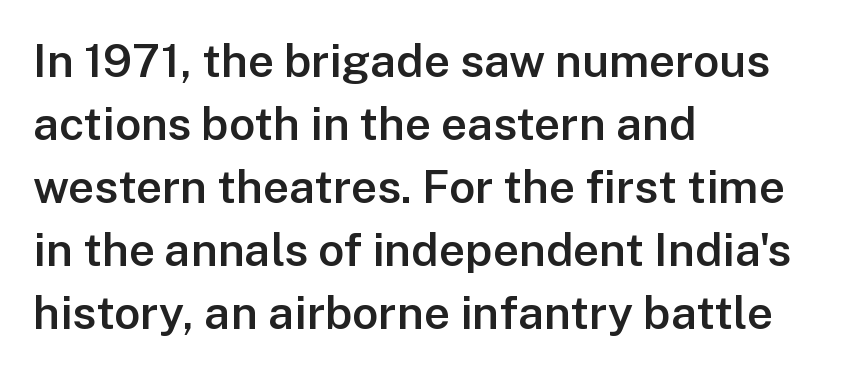
{"serif": "no", "italic": "no", "bold": "semi", "weight": "semibold", "width": "normal", "stroke_contrast": "low", "x_height": "medium", "monospaced": "no", "underline": "no", "align": "left", "line_spacing": "normal", "line_spacing_ratio": 1.37, "letter_spacing": "normal", "letter_spacing_em": 0.0, "glyph_px": 46}
